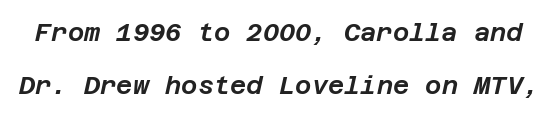
The image shows 25 px text type, italic (leaning right); set loose line spacing (2.11x), normal letter spacing, not underlined.
